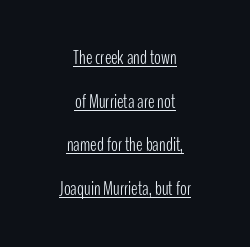
{"italic": "no", "bold": "no", "underline": "yes", "align": "center", "line_spacing": "loose", "line_spacing_ratio": 2.18, "letter_spacing": "normal", "letter_spacing_em": 0.0, "glyph_px": 20}
